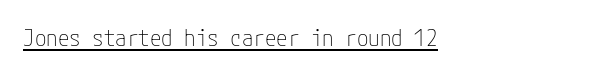
{"italic": "no", "bold": "no", "underline": "yes", "align": "left", "letter_spacing": "normal", "letter_spacing_em": 0.0, "glyph_px": 23}
